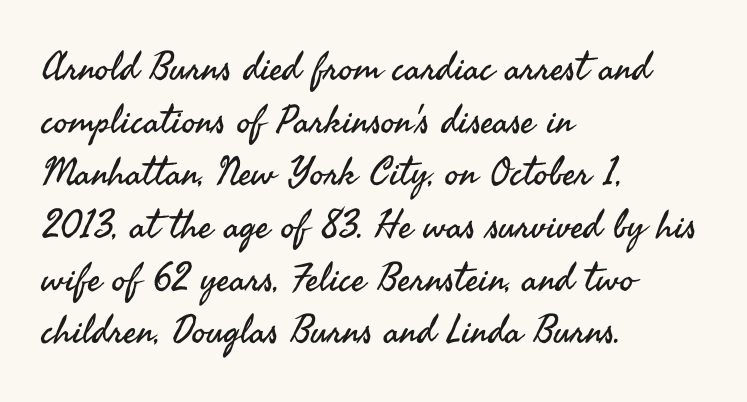
Q: Is the text bold? A: No.
Q: Is the text italic (slanted)? A: Yes.
Q: Is the typeface a serif or a sans-serif typeface? A: Sans-serif.
Q: Is the text underlined? A: No.
Q: How is the paragraph aligned? A: Left-aligned.
Q: Is the spacing between letters normal or unusually wide? A: Normal.
Q: Is the spacing between lines tight, normal or loose? A: Normal.
Q: Width (condensed, normal, or wide)? A: Normal.
Q: Stroke contrast? A: Medium.
Q: x-height? A: Small.
Q: Monospaced? A: No.
